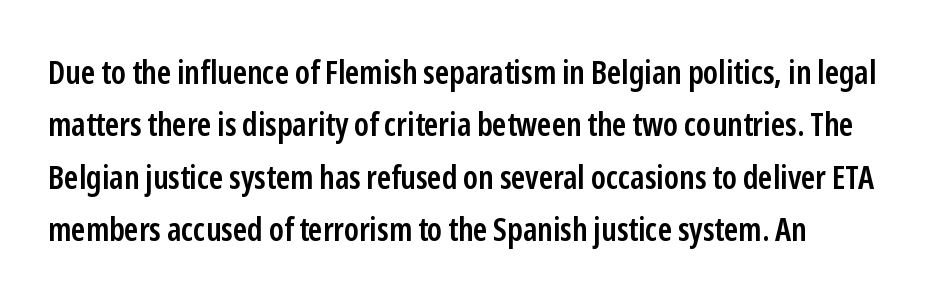
Q: Is the text bold? A: Semi-bold.
Q: Is the text italic (slanted)? A: No, it is upright.
Q: Is the typeface a serif or a sans-serif typeface? A: Sans-serif.
Q: Is the text underlined? A: No.
Q: Is the spacing between letters normal or unusually wide? A: Normal.
Q: Is the spacing between lines tight, normal or loose? A: Normal.
Q: Width (condensed, normal, or wide)? A: Condensed.
Q: Stroke contrast? A: Low.
Q: x-height? A: Medium.
Q: Monospaced? A: No.
